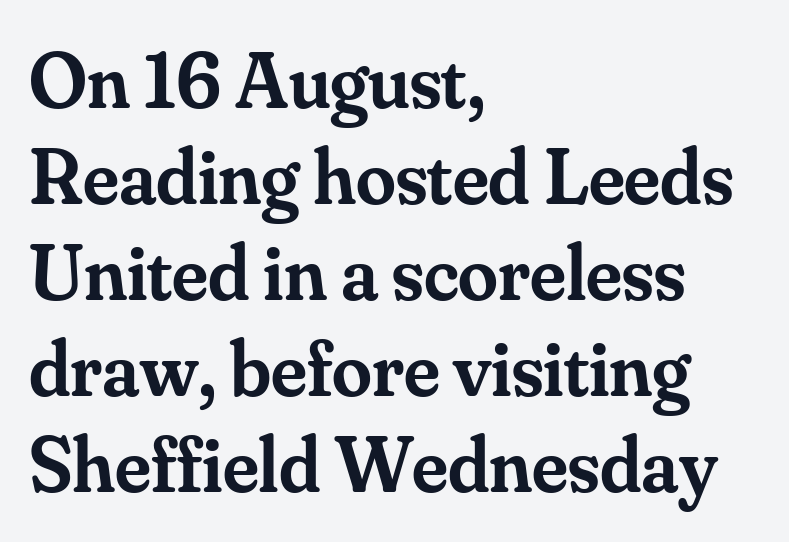
The image shows 80 px semibold serif type, upright; set left-aligned, line spacing 1.2x, normal letter spacing, not underlined; medium stroke contrast and a small x-height.
